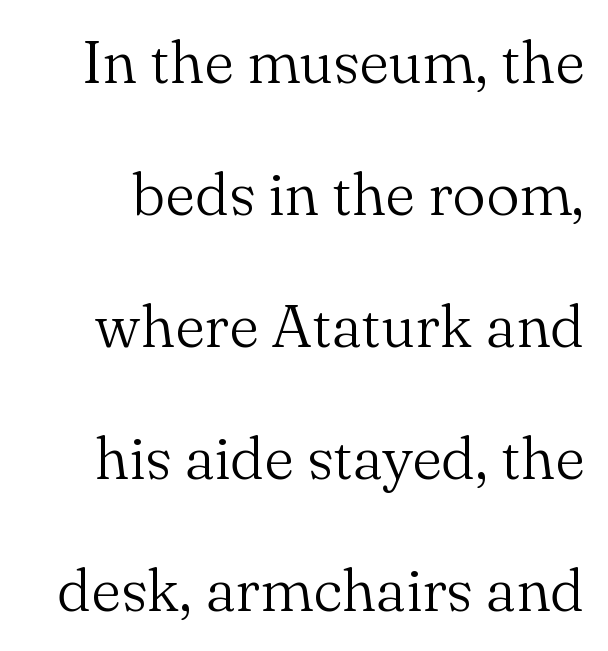
Q: Is the text bold? A: No.
Q: Is the text italic (slanted)? A: No, it is upright.
Q: Is the typeface a serif or a sans-serif typeface? A: Serif.
Q: Is the text underlined? A: No.
Q: Is the spacing between letters normal or unusually wide? A: Normal.
Q: Is the spacing between lines tight, normal or loose? A: Loose.
Q: Width (condensed, normal, or wide)? A: Normal.
Q: Stroke contrast? A: Medium.
Q: x-height? A: Small.
Q: Monospaced? A: No.
